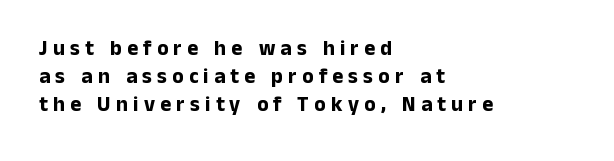
The image shows 21 px bold type, upright; set left-aligned, normal line spacing (1.34x), unusually wide letter spacing (+0.25 em), not underlined.
